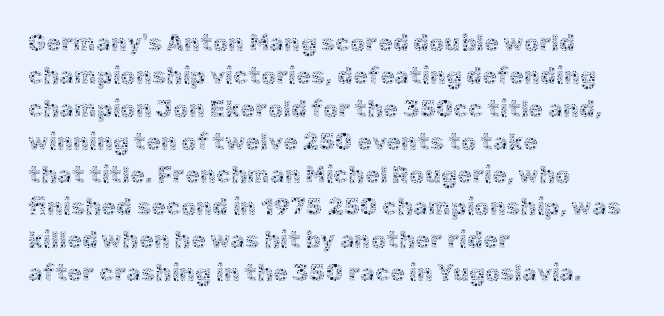
The image shows 24 px text type, upright; set left-aligned, normal line spacing (1.37x), normal letter spacing, not underlined.
